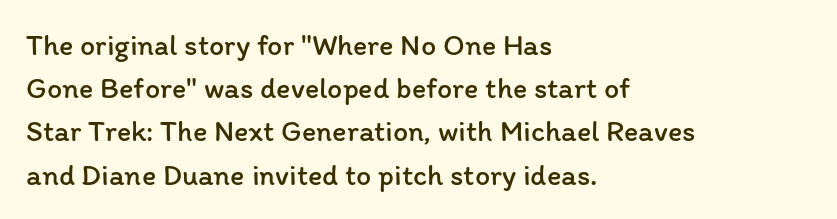
Q: Is the text bold? A: No.
Q: Is the text italic (slanted)? A: No, it is upright.
Q: Is the text underlined? A: No.
Q: How is the paragraph aligned? A: Left-aligned.
Q: Is the spacing between letters normal or unusually wide? A: Normal.
Q: Is the spacing between lines tight, normal or loose? A: Normal.
Q: Width (condensed, normal, or wide)? A: Normal.
Q: Stroke contrast? A: Low.
Q: x-height? A: Medium.
Q: Monospaced? A: No.
